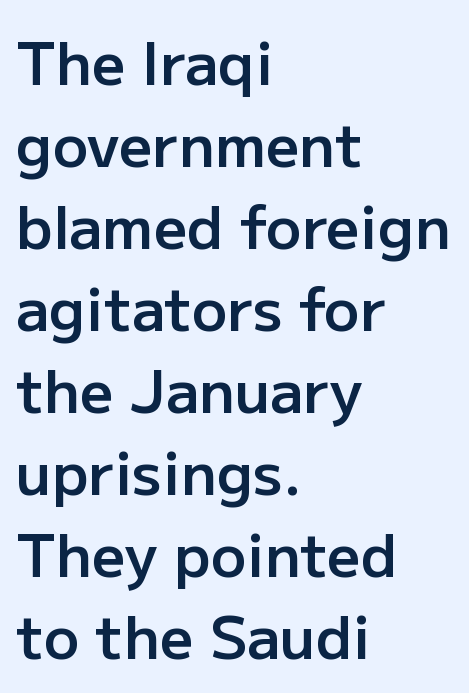
The image shows 59 px semibold sans-serif type, upright; set left-aligned, normal line spacing (1.39x), normal letter spacing, not underlined; low stroke contrast and a medium x-height.
